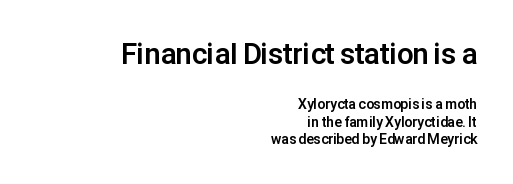
The image shows 29 px bold sans-serif type, upright; set right-aligned, line spacing 1.24x, normal letter spacing, not underlined; the first (top) block is 2.07x larger; low stroke contrast and a medium x-height.
